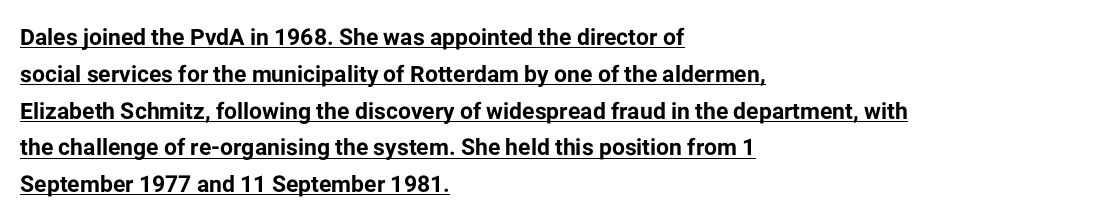
The image shows 23 px bold type, upright; set left-aligned, normal line spacing (1.6x), normal letter spacing, underlined.
